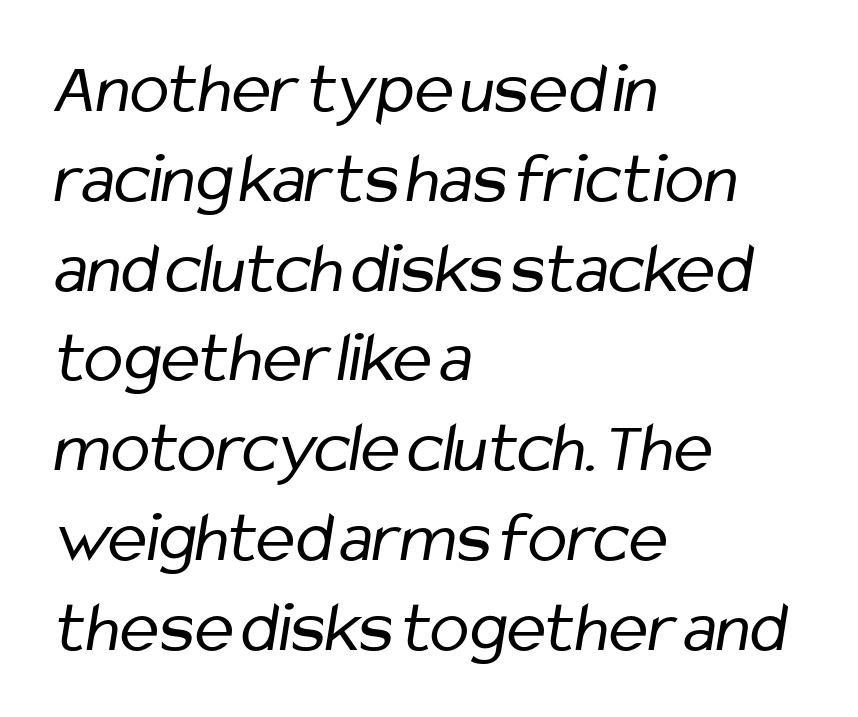
Does the type have serifs? No, each stem ends abruptly. The weight tops out at a normal text grade. Is this a fixed-width face? No — the glyphs have proportional, varying widths. Caption: standard tracking, unaltered.
